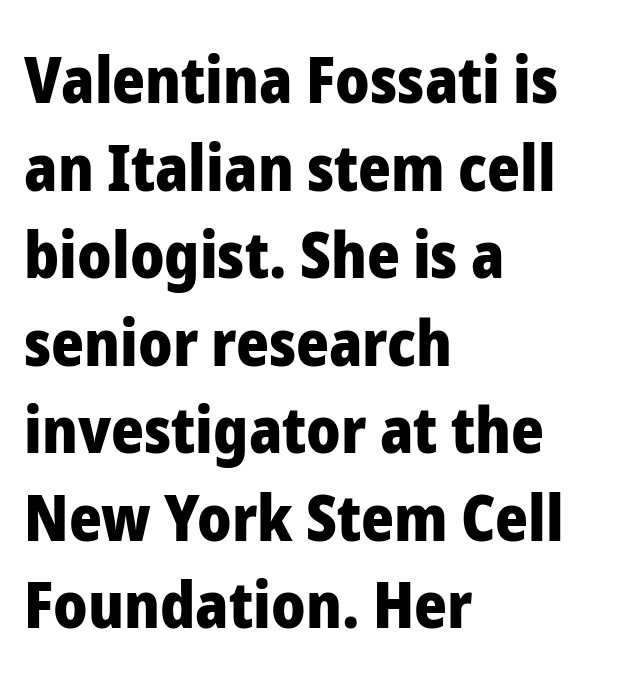
Q: Is the text bold? A: Yes.
Q: Is the text italic (slanted)? A: No, it is upright.
Q: Is the typeface a serif or a sans-serif typeface? A: Sans-serif.
Q: Is the text underlined? A: No.
Q: How is the paragraph aligned? A: Left-aligned.
Q: Is the spacing between letters normal or unusually wide? A: Normal.
Q: Is the spacing between lines tight, normal or loose? A: Normal.
Q: Width (condensed, normal, or wide)? A: Normal.
Q: Stroke contrast? A: Low.
Q: x-height? A: Medium.
Q: Monospaced? A: No.
